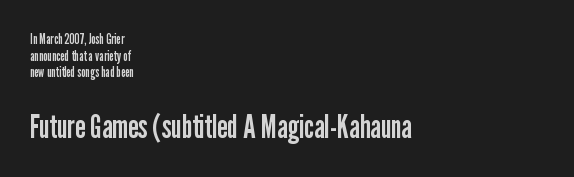
{"serif": "no", "italic": "no", "bold": "no", "weight": "regular", "width": "condensed", "stroke_contrast": "low", "x_height": "medium", "monospaced": "no", "underline": "no", "align": "left", "line_spacing_ratio": 1.19, "letter_spacing": "normal", "letter_spacing_em": 0.0, "larger_block": "second", "size_ratio": 2.36, "glyph_px": 33}
